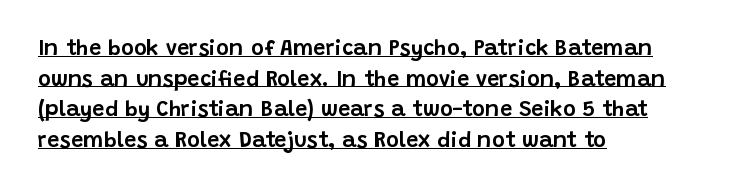
Q: Is the text italic (slanted)? A: No, it is upright.
Q: Is the text underlined? A: Yes.
Q: How is the paragraph aligned? A: Left-aligned.
Q: Is the spacing between letters normal or unusually wide? A: Normal.
Q: Is the spacing between lines tight, normal or loose? A: Normal.
